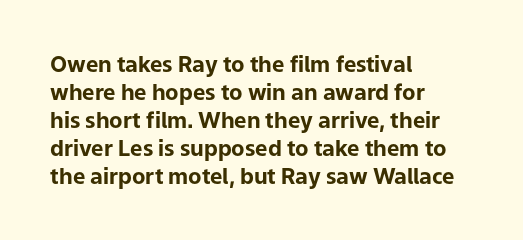
The axis of the letterforms is exactly vertical. Leftover space on each line is placed entirely after the last word. Each row of text sits above clean, open space. Students, note that the glyphs here touch the page at normal intervals.
